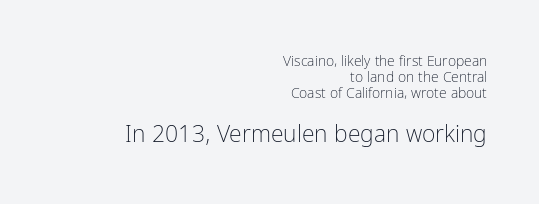
The space beneath each line is pristine and unruled. This rendering uses right alignment, leaving the left contour irregular. Short note: letters normally spaced. The second block has been scaled up relative to the first. Vertical stems look standard width or narrower in stroke.
